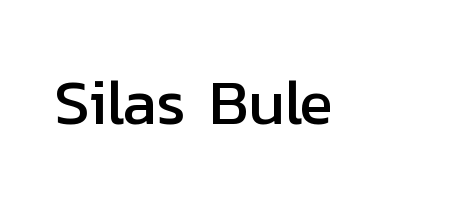
The image shows 63 px sans-serif type, upright; set normal letter spacing, not underlined; low stroke contrast and a medium x-height.
